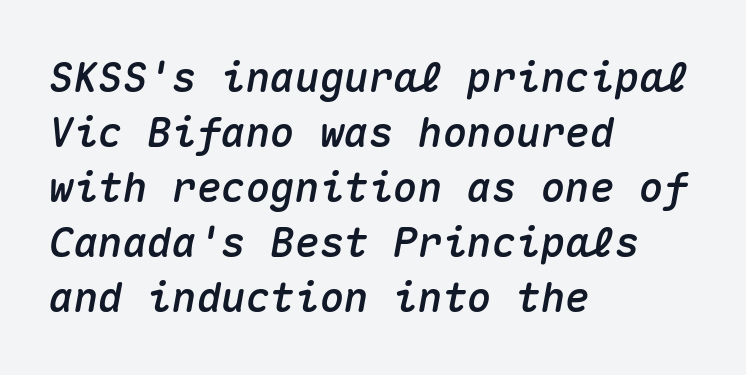
You could call the tracking neutral — neither tight nor loose. Is this a fixed-width face? Yes — each glyph sits in an identical cell. The rag falls on the right side of this text block. This is oblique type, the kind used for emphasis or titles. Does the leading feel generous? No, just average. Beneath every word, the page is bare.
